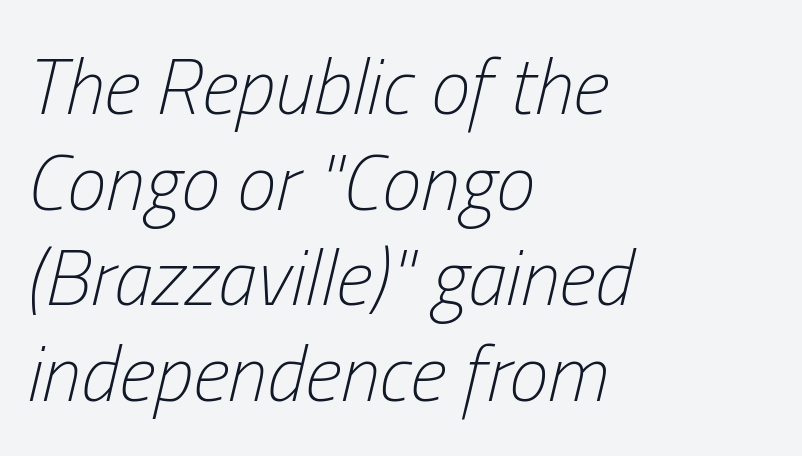
Stems and bowls with no extra thickness — not bold. Reading down the block, your eye returns to a fixed left position each line. The glyphs look as if they've been sheared to an angle. Note the varied advance widths — an 'i' is clearly narrower than an 'm'. The specimen omits any rule beneath the text block's lines. Glyph-to-glyph distance matches everyday printed text.
